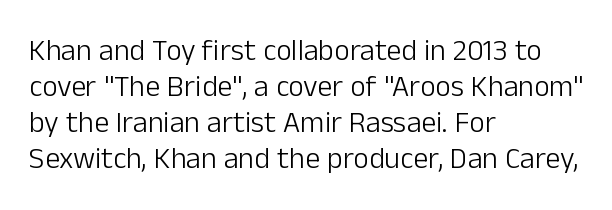
{"serif": "no", "italic": "no", "bold": "no", "weight": "light", "width": "normal", "stroke_contrast": "low", "x_height": "medium", "monospaced": "no", "underline": "no", "align": "left", "line_spacing_ratio": 1.2, "letter_spacing": "normal", "letter_spacing_em": 0.0, "glyph_px": 30}
